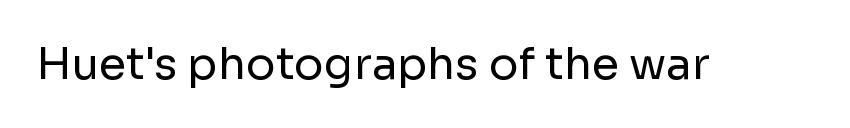
A roman cut, with each character standing at attention. Spacing between characters is what you'd get straight out of the box. A typesetter would call this proportional, since set widths differ per character. Check where the strokes stop: nothing finishes them off — pure sans.
